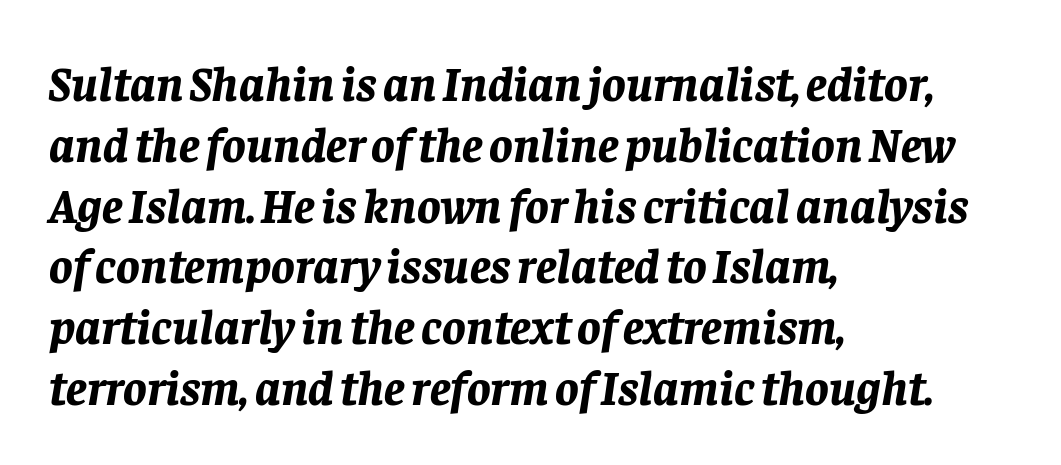
The image shows 49 px bold type, italic (leaning right); set left-aligned, line spacing 1.24x, normal letter spacing, not underlined; low stroke contrast and a large x-height.
